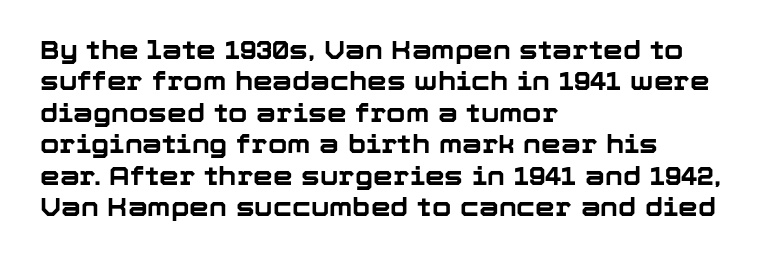
Q: Is the text bold? A: Yes.
Q: Is the text italic (slanted)? A: No, it is upright.
Q: Is the text underlined? A: No.
Q: How is the paragraph aligned? A: Left-aligned.
Q: Is the spacing between letters normal or unusually wide? A: Normal.
Q: Is the spacing between lines tight, normal or loose? A: Normal.
